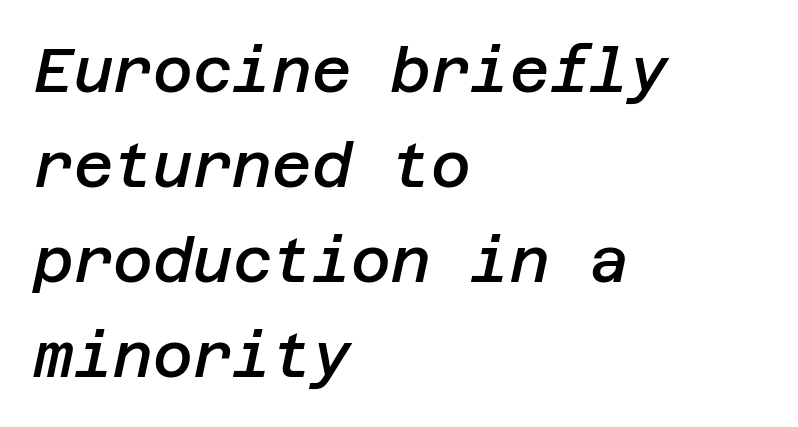
A semibold gives these letters moderate extra thickness, short of bold. The font's italic variant was chosen for this text. Which margin do the lines hug? The left one — the right edge is uneven. Regular leading. How are the letters spaced? Ordinarily, with no added tracking. Each row of text sits above clean, open space.
